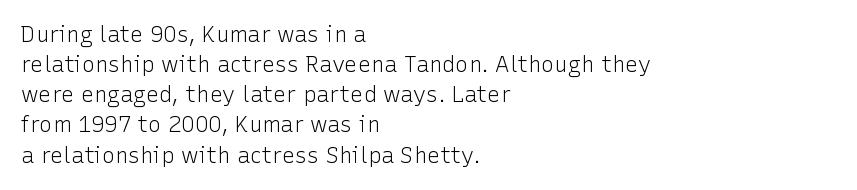
{"italic": "no", "bold": "no", "underline": "no", "align": "left", "line_spacing": "normal", "line_spacing_ratio": 1.37, "letter_spacing": "normal", "letter_spacing_em": 0.0, "glyph_px": 22}
